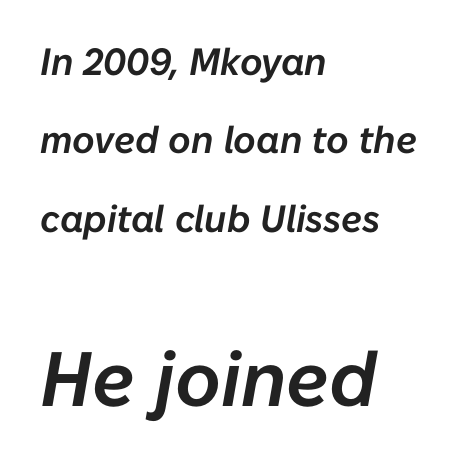
The zone under the glyphs is completely vacant. Is the block centered? No — it sits flush against the left margin. These lines were composed using italics. Interline gaps are noticeably wide in this sample. The block sitting lower on the canvas is the one with enlarged characters.
